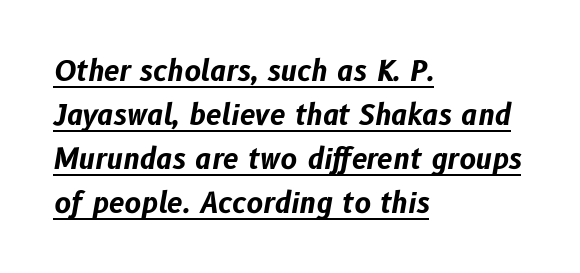
{"italic": "yes", "lean": "right", "slant_degrees": 10, "bold": "yes", "weight": "bold", "width": "normal", "stroke_contrast": "low", "x_height": "medium", "monospaced": "no", "underline": "yes", "align": "left", "line_spacing": "normal", "line_spacing_ratio": 1.57, "letter_spacing": "normal", "letter_spacing_em": 0.0, "glyph_px": 28}
